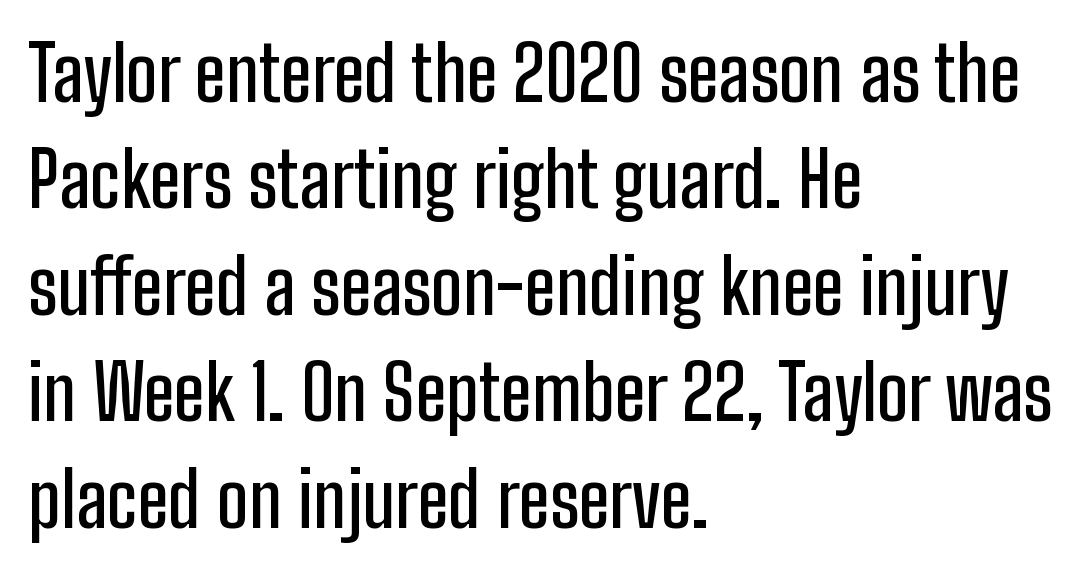
The image shows 75 px condensed sans-serif type, upright; set left-aligned, normal line spacing (1.42x), normal letter spacing, not underlined; low stroke contrast and a medium x-height.
